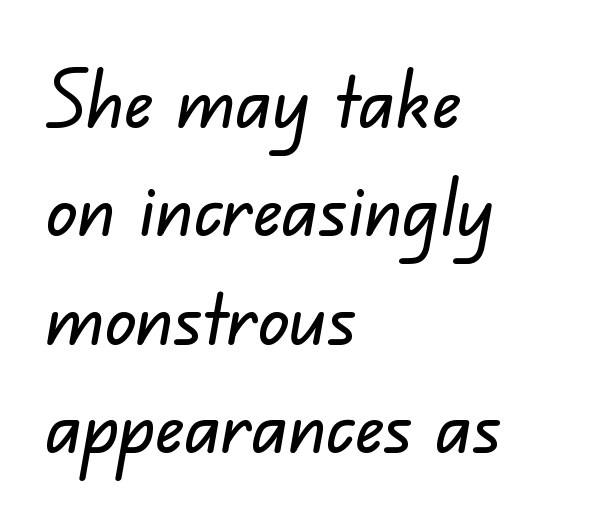
{"serif": "no", "width": "normal", "stroke_contrast": "low", "x_height": "small", "monospaced": "no", "underline": "no", "align": "left", "line_spacing": "normal", "line_spacing_ratio": 1.39, "letter_spacing": "normal", "letter_spacing_em": 0.0, "glyph_px": 78}
